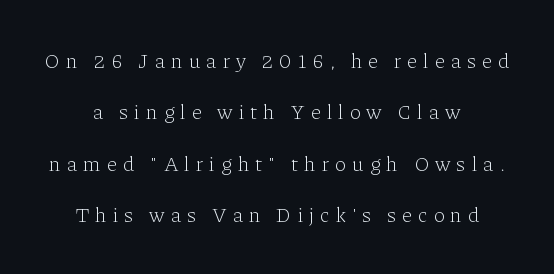
The gap between lines stays unmarked. Is there much room between lines? Yes — plenty of vertical air separates them. Caption: multi-line text, centered on the measure. Short note: letters widely spaced. The strokes are not fattened; the text isn't bold.
